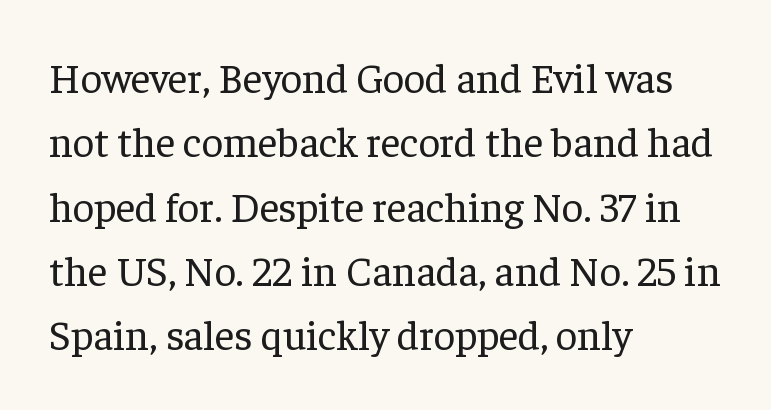
Q: Is the text bold? A: No.
Q: Is the text italic (slanted)? A: No, it is upright.
Q: Is the typeface a serif or a sans-serif typeface? A: Serif.
Q: Is the text underlined? A: No.
Q: How is the paragraph aligned? A: Left-aligned.
Q: Is the spacing between letters normal or unusually wide? A: Normal.
Q: Is the spacing between lines tight, normal or loose? A: Normal.
Q: Width (condensed, normal, or wide)? A: Normal.
Q: Stroke contrast? A: Low.
Q: x-height? A: Medium.
Q: Monospaced? A: No.
